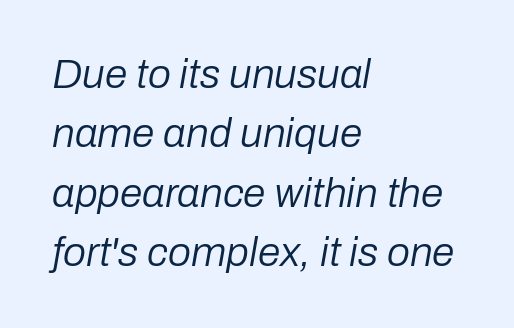
{"italic": "yes", "lean": "right", "slant_degrees": 10, "bold": "no", "weight": "regular", "width": "normal", "stroke_contrast": "low", "x_height": "medium", "monospaced": "no", "underline": "no", "align": "left", "line_spacing": "normal", "line_spacing_ratio": 1.45, "letter_spacing": "normal", "letter_spacing_em": 0.0, "glyph_px": 41}
